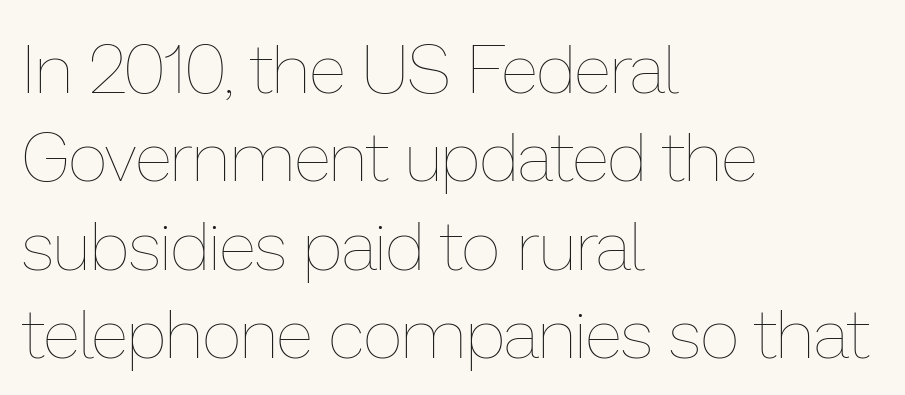
Q: Is the text bold? A: No.
Q: Is the text italic (slanted)? A: No, it is upright.
Q: Is the text underlined? A: No.
Q: How is the paragraph aligned? A: Left-aligned.
Q: Is the spacing between letters normal or unusually wide? A: Normal.
Q: Is the spacing between lines tight, normal or loose? A: Normal.
Q: Width (condensed, normal, or wide)? A: Normal.
Q: Stroke contrast? A: Low.
Q: x-height? A: Medium.
Q: Monospaced? A: No.
